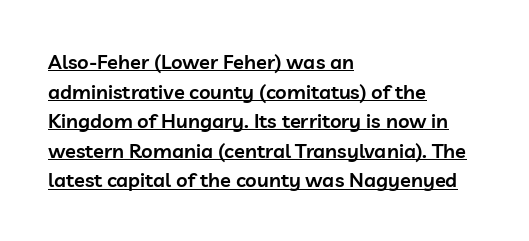
{"italic": "no", "bold": "semi", "underline": "yes", "align": "left", "line_spacing": "normal", "line_spacing_ratio": 1.48, "letter_spacing": "normal", "letter_spacing_em": 0.0, "glyph_px": 20}
